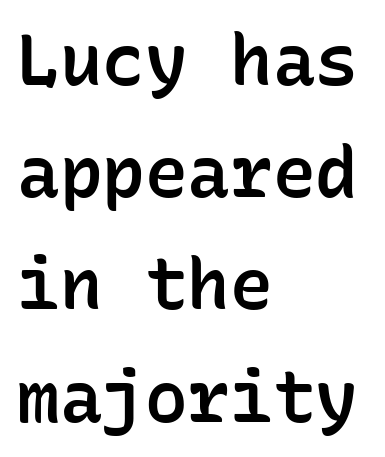
{"serif": "no", "italic": "no", "bold": "semi", "weight": "semibold", "width": "normal", "stroke_contrast": "low", "x_height": "medium", "monospaced": "yes", "underline": "no", "align": "left", "line_spacing": "normal", "line_spacing_ratio": 1.58, "letter_spacing": "normal", "letter_spacing_em": 0.0, "glyph_px": 71}
